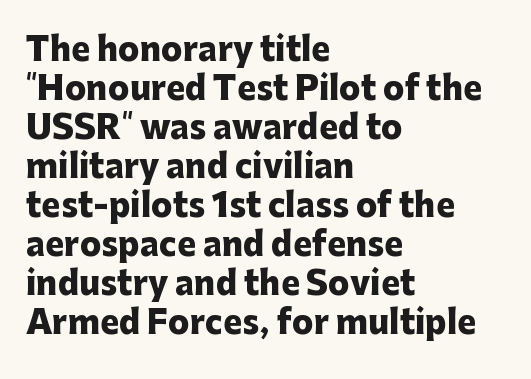
Here the designer chose a conventional face with non-uniform glyph widths. Tall strokes in this sample are plumb rather than angled. Underline: absent. Each letter's strokes conclude bluntly, with no projecting serifs. The horizontal fit of the characters is conventional and even. Set as a true bold cut, around the 700 mark.
